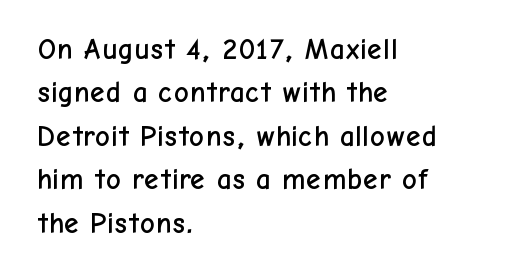
The image shows 29 px sans-serif type, upright; set left-aligned, normal line spacing (1.5x), normal letter spacing, not underlined; low stroke contrast and a medium x-height.
